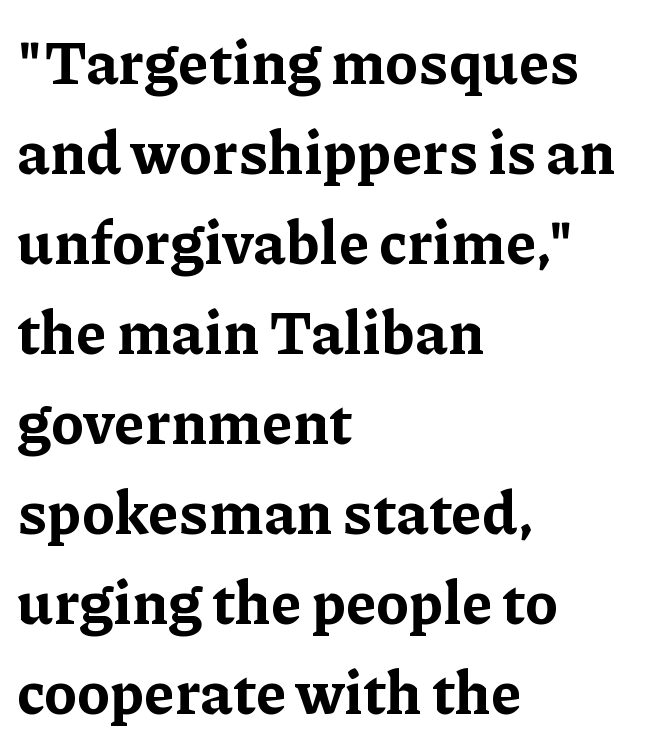
Q: Is the text bold? A: Yes.
Q: Is the text italic (slanted)? A: No, it is upright.
Q: Is the typeface a serif or a sans-serif typeface? A: Serif.
Q: Is the text underlined? A: No.
Q: How is the paragraph aligned? A: Left-aligned.
Q: Is the spacing between letters normal or unusually wide? A: Normal.
Q: Is the spacing between lines tight, normal or loose? A: Normal.
Q: Width (condensed, normal, or wide)? A: Normal.
Q: Stroke contrast? A: Low.
Q: x-height? A: Medium.
Q: Monospaced? A: No.
